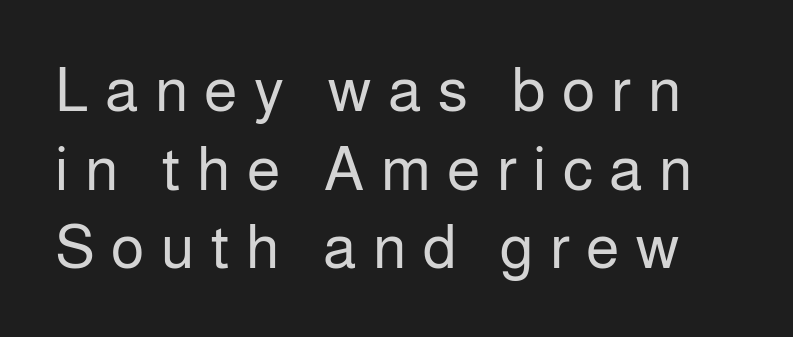
Underline: absent. Note: no serifs on the glyphs. How are the letters spaced? Widely, with obvious added tracking. The space between consecutive lines is moderate.
